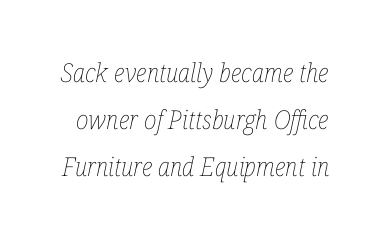
The line texture is even and compact thanks to regular tracking. The letters are slanted; this is an italic face. The strip under each line holds only bare page. Stems here are at most as thick as an everyday book face.
